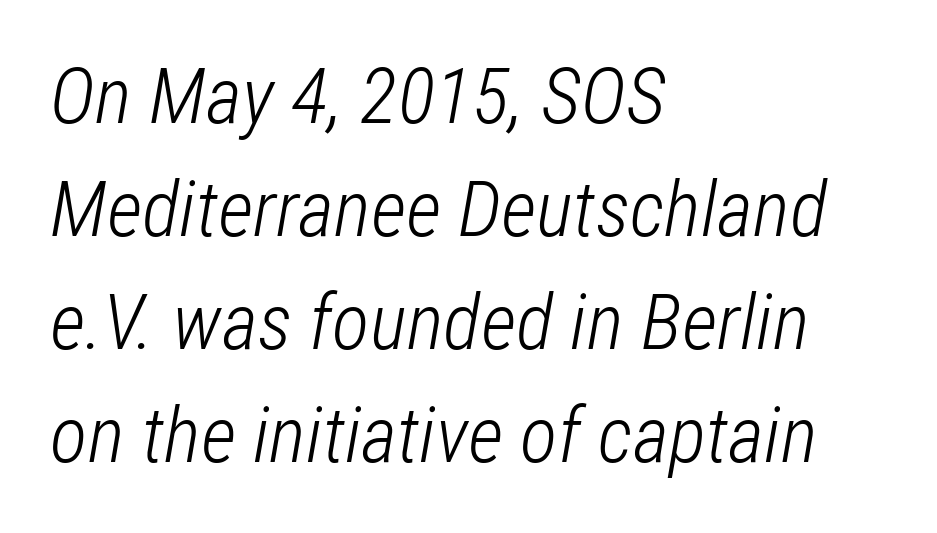
Proportional: the letters do not fall into vertical columns. Nothing heavy about these letters — not bold at all. The horizontal fit of the characters is conventional and even. The strip under each line holds only bare page.
